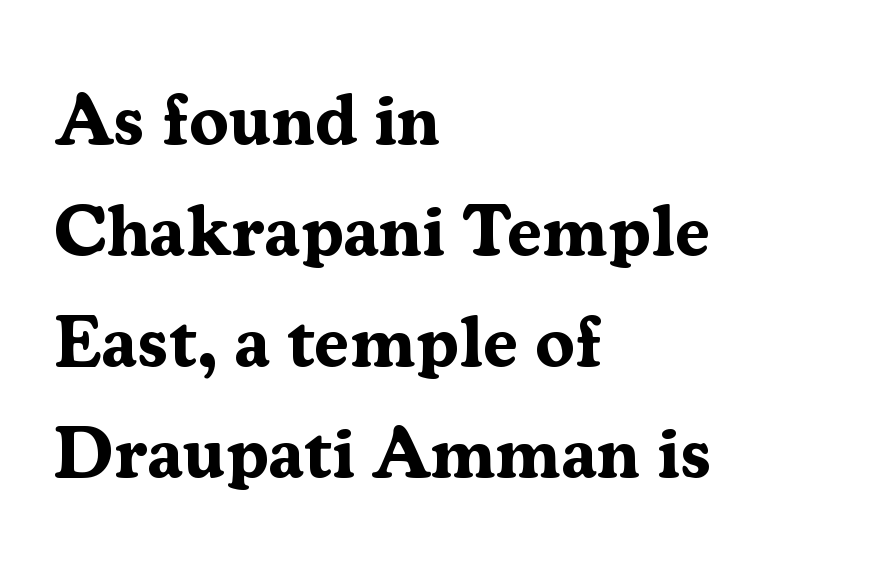
{"serif": "yes", "italic": "no", "bold": "yes", "weight": "bold", "width": "normal", "stroke_contrast": "medium", "x_height": "medium", "monospaced": "no", "underline": "no", "align": "left", "line_spacing": "normal", "line_spacing_ratio": 1.54, "letter_spacing": "normal", "letter_spacing_em": 0.0, "glyph_px": 72}
